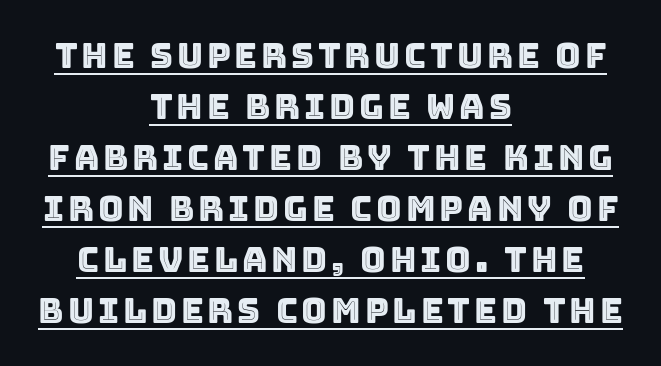
The image shows 35 px text type, upright; set centered, normal line spacing (1.46x), underlined; a large x-height.
